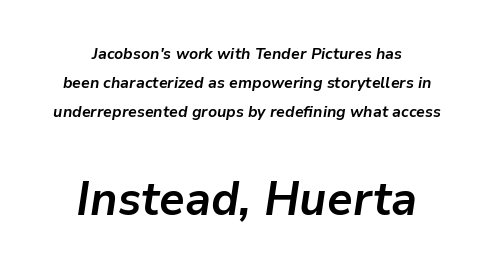
Q: Is the text bold? A: Yes.
Q: Is the text italic (slanted)? A: Yes, it leans right by about 9 degrees.
Q: Is the text underlined? A: No.
Q: How is the paragraph aligned? A: Centered.
Q: Is the spacing between letters normal or unusually wide? A: Normal.
Q: Which block of text is set in a larger size, the first (top) or the second (bottom)? A: The second (bottom) one.
Q: Width (condensed, normal, or wide)? A: Normal.
Q: Stroke contrast? A: Low.
Q: x-height? A: Medium.
Q: Monospaced? A: No.
